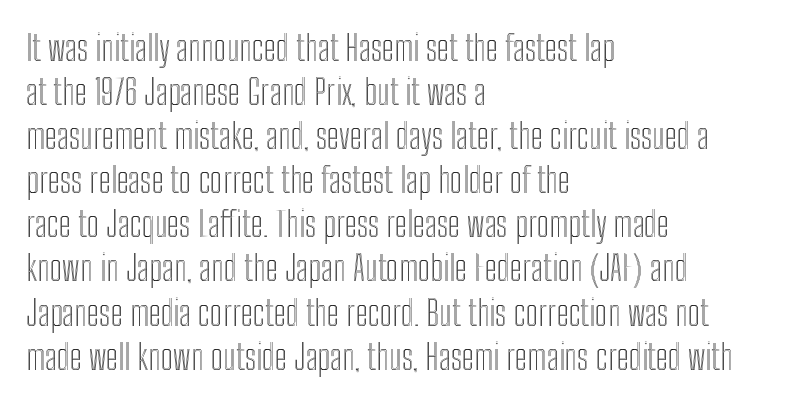
Q: Is the text italic (slanted)? A: No, it is upright.
Q: Is the text underlined? A: No.
Q: How is the paragraph aligned? A: Left-aligned.
Q: Is the spacing between letters normal or unusually wide? A: Normal.
Q: Is the spacing between lines tight, normal or loose? A: Normal.
Q: Width (condensed, normal, or wide)? A: Condensed.
Q: x-height? A: Medium.
Q: Monospaced? A: No.
